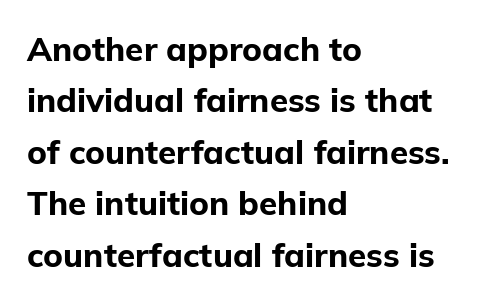
Q: Is the text bold? A: Yes.
Q: Is the text italic (slanted)? A: No, it is upright.
Q: Is the typeface a serif or a sans-serif typeface? A: Sans-serif.
Q: Is the text underlined? A: No.
Q: How is the paragraph aligned? A: Left-aligned.
Q: Is the spacing between letters normal or unusually wide? A: Normal.
Q: Is the spacing between lines tight, normal or loose? A: Normal.
Q: Width (condensed, normal, or wide)? A: Normal.
Q: Stroke contrast? A: Low.
Q: x-height? A: Medium.
Q: Monospaced? A: No.
